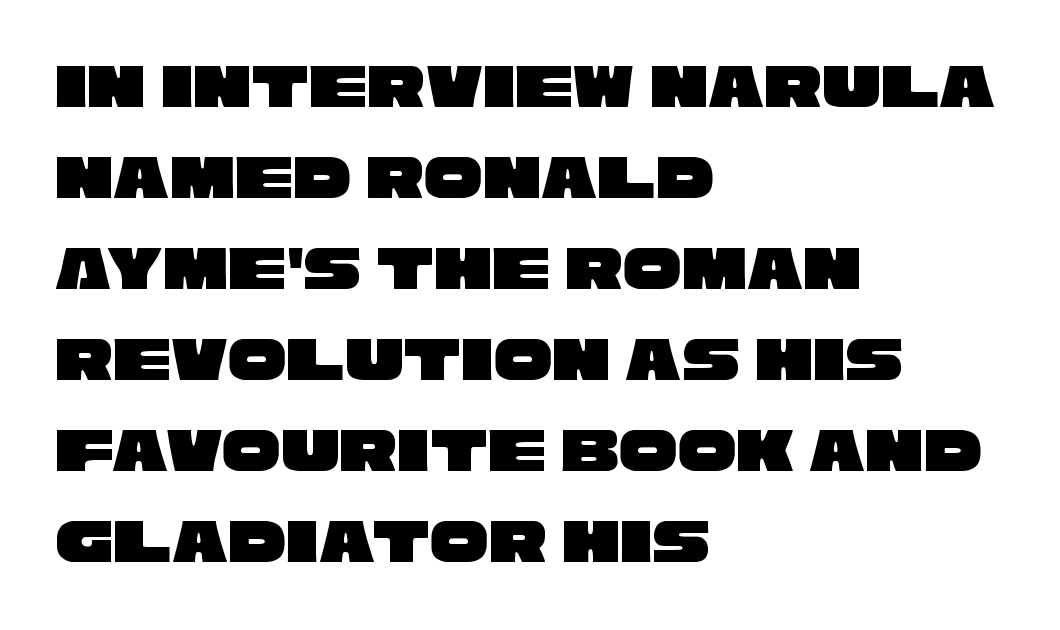
The glyphs are unaccompanied by any horizontal stroke below them. Does extra space separate the letters? No, they use regular spacing. Notice how descenders clear the ascenders below comfortably — that's standard leading. If you drew a ruler down the left edge, every line would touch it.
